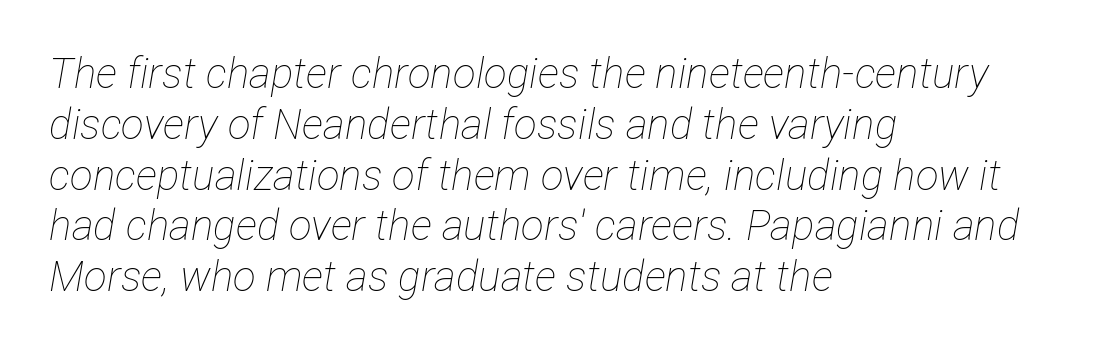
Looks like regular typesetting: each glyph gets only the width it needs. The whole block is typeset with a tilt. Is the stroke heavy? The answer is a plain regular-or-lighter. The ragged edge is on the right, which tells us the setting is flush left.
